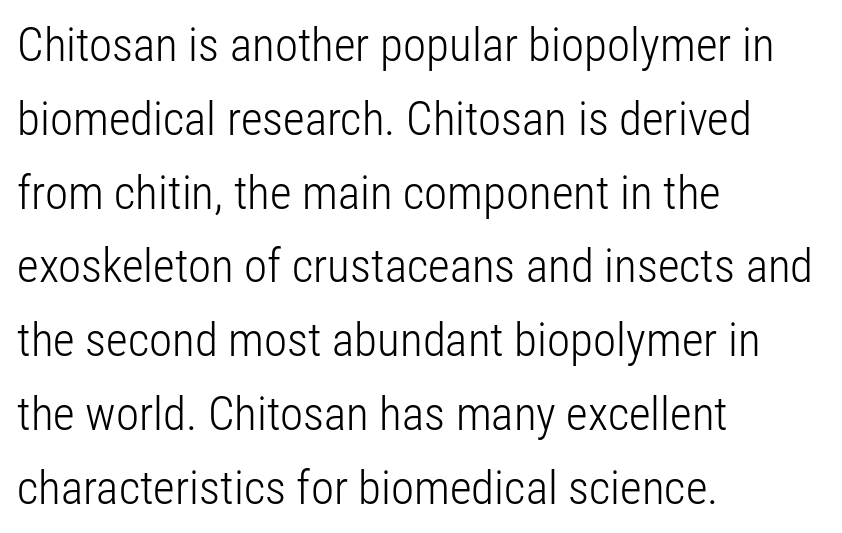
The image shows 47 px light, condensed sans-serif type, upright; set left-aligned, normal line spacing (1.57x), normal letter spacing, not underlined; low stroke contrast and a medium x-height.
